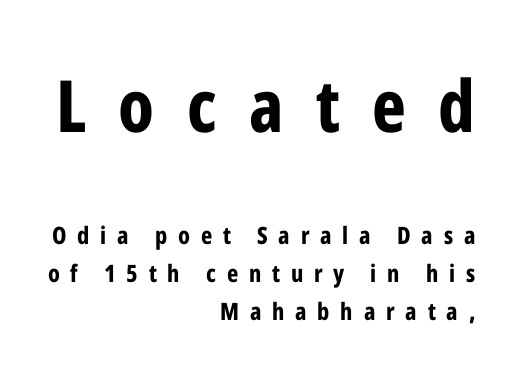
Caption: multi-line text, flush right, ragged left. The specimen omits any rule beneath the text block's lines. Students, observe: this is what conventionally led text looks like. This rendering employs a face without finishing strokes, i.e., a sans-serif. Italic: no, the glyphs are upright roman.
